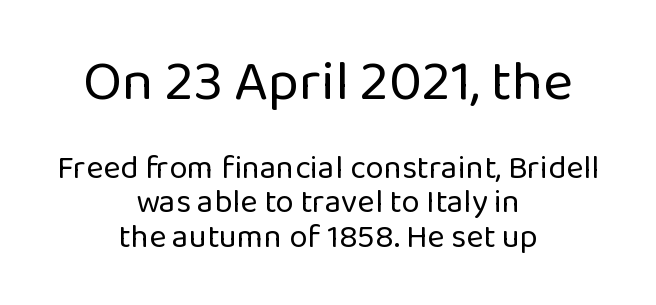
Q: Is the text bold? A: No.
Q: Is the text italic (slanted)? A: No, it is upright.
Q: Is the typeface a serif or a sans-serif typeface? A: Sans-serif.
Q: Is the text underlined? A: No.
Q: How is the paragraph aligned? A: Centered.
Q: Is the spacing between letters normal or unusually wide? A: Normal.
Q: Is the spacing between lines tight, normal or loose? A: Tight.
Q: Which block of text is set in a larger size, the first (top) or the second (bottom)? A: The first (top) one.
Q: Width (condensed, normal, or wide)? A: Normal.
Q: Stroke contrast? A: Low.
Q: x-height? A: Medium.
Q: Monospaced? A: No.
